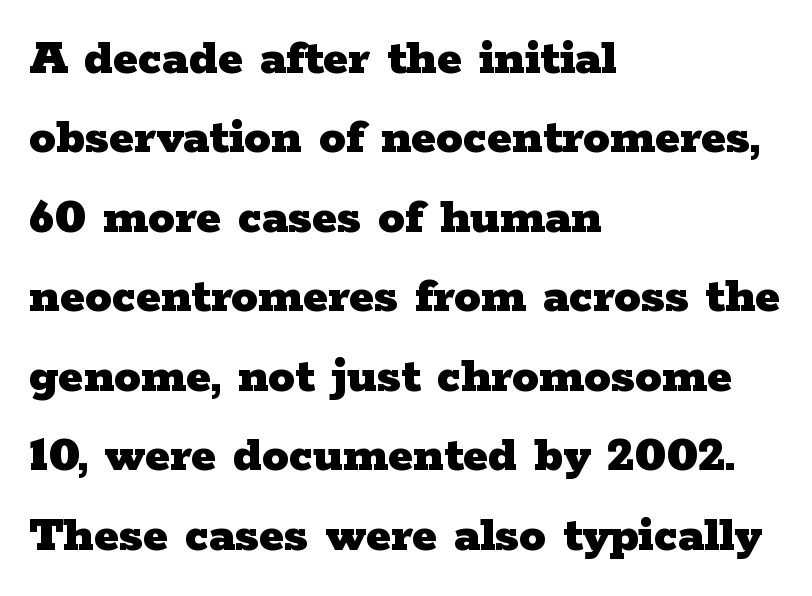
The image shows 53 px heavy, wide serif type, upright; set left-aligned, normal line spacing (1.5x), normal letter spacing, not underlined; low stroke contrast and a medium x-height.
